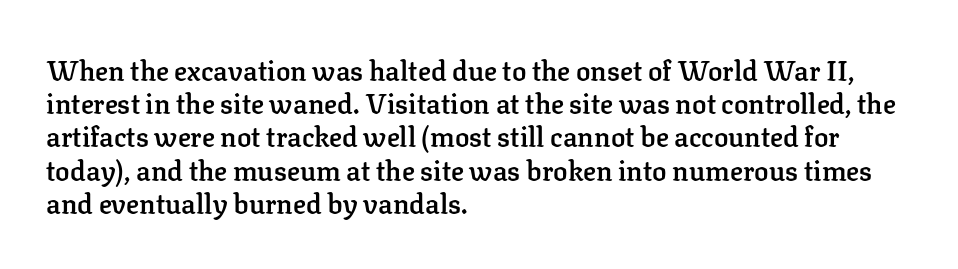
{"italic": "no", "bold": "semi", "underline": "no", "align": "left", "line_spacing_ratio": 1.23, "letter_spacing": "normal", "letter_spacing_em": 0.0, "glyph_px": 27}
